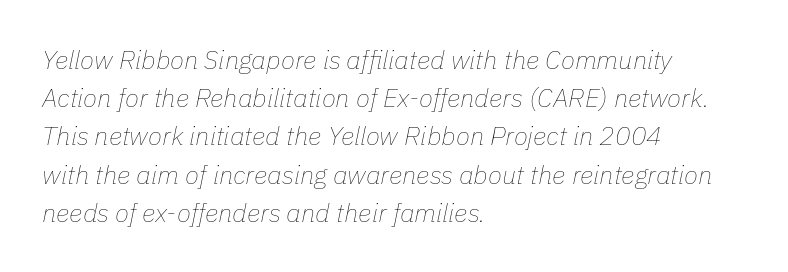
Q: Is the text bold? A: No.
Q: Is the text italic (slanted)? A: Yes, it leans right by about 11 degrees.
Q: Is the text underlined? A: No.
Q: How is the paragraph aligned? A: Left-aligned.
Q: Is the spacing between letters normal or unusually wide? A: Normal.
Q: Is the spacing between lines tight, normal or loose? A: Normal.
